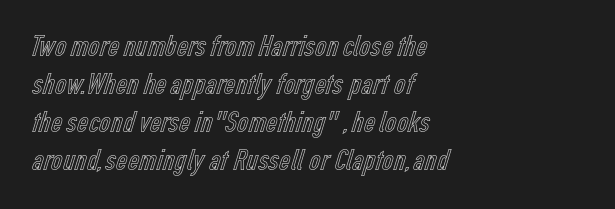
Q: Is the text italic (slanted)? A: Yes.
Q: Is the text underlined? A: No.
Q: How is the paragraph aligned? A: Left-aligned.
Q: Is the spacing between letters normal or unusually wide? A: Normal.
Q: Width (condensed, normal, or wide)? A: Condensed.
Q: x-height? A: Medium.
Q: Monospaced? A: No.
